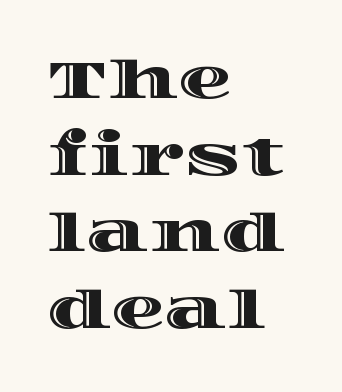
Q: Is the text italic (slanted)? A: No, it is upright.
Q: Is the text underlined? A: No.
Q: How is the paragraph aligned? A: Left-aligned.
Q: Is the spacing between letters normal or unusually wide? A: Normal.
Q: Is the spacing between lines tight, normal or loose? A: Normal.
Q: Width (condensed, normal, or wide)? A: Wide.
Q: x-height? A: Large.
Q: Monospaced? A: No.
